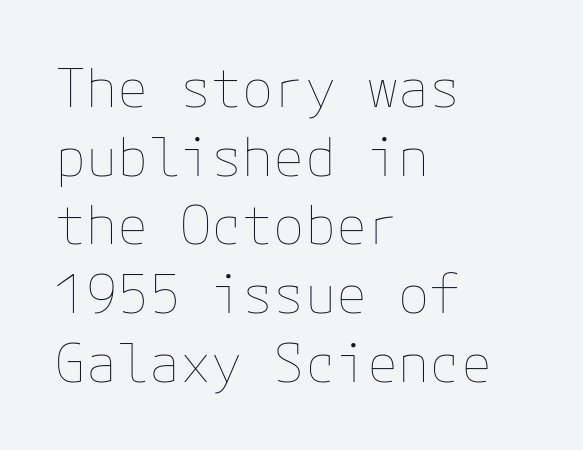
Underline: absent. This sample uses an upright cut, with every glyph sitting square on the baseline. The passage shown has conventional tracking throughout. Baseline-to-baseline distance is the conventional proportion of letter height. These lines are set flush left with a ragged right edge. This reads as an unemphasized weight, regular at the heaviest.
